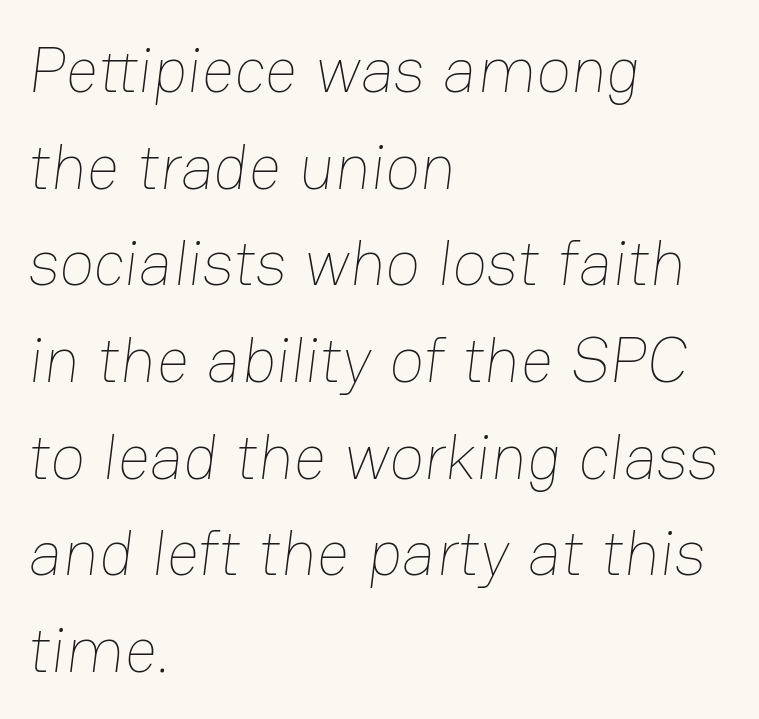
Baseline-to-baseline distance is the conventional proportion of letter height. Honestly, there is no underline to notice here at all. This sample has the flowing, uneven cadence of proportional lettering. Line beginnings align vertically; line endings do not.
